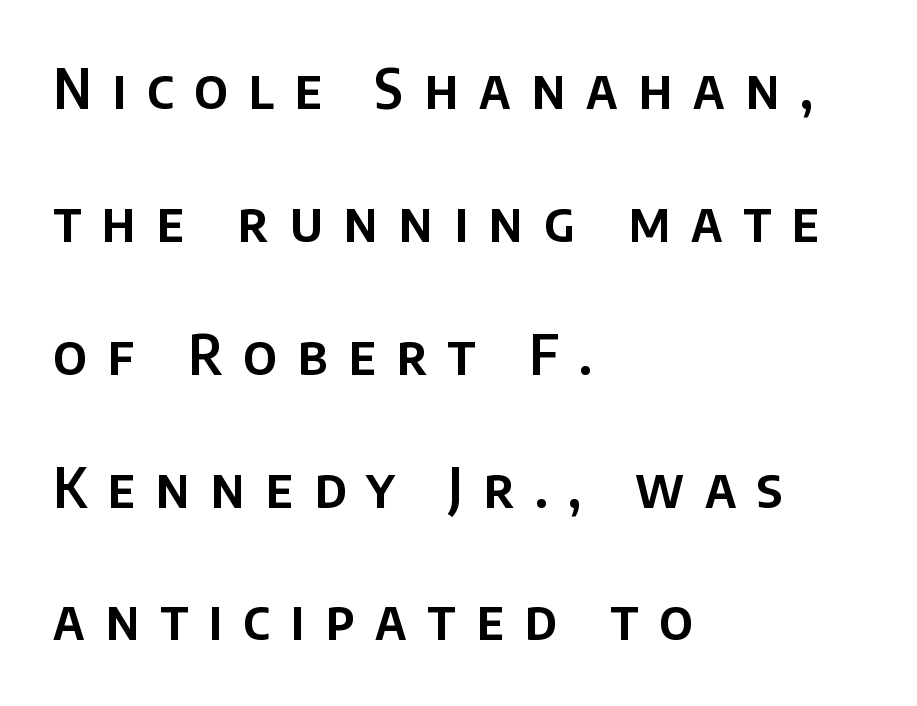
{"serif": "no", "italic": "no", "width": "normal", "stroke_contrast": "low", "x_height": "large", "monospaced": "no", "underline": "no", "align": "left", "line_spacing": "loose", "line_spacing_ratio": 2.46, "letter_spacing": "wide", "letter_spacing_em": 0.38, "glyph_px": 54}
